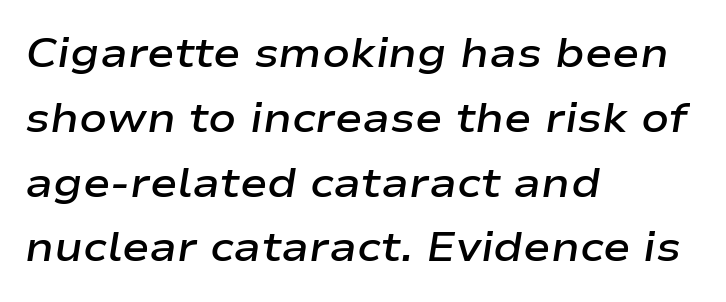
These lines sit exactly where default settings would place them. Has an underline been added? It has not. Horizontally, the lines are justified to the leading edge only. The strokes are fattened partway — semibold, not bold. This sample uses plain, unmodified letter spacing.
